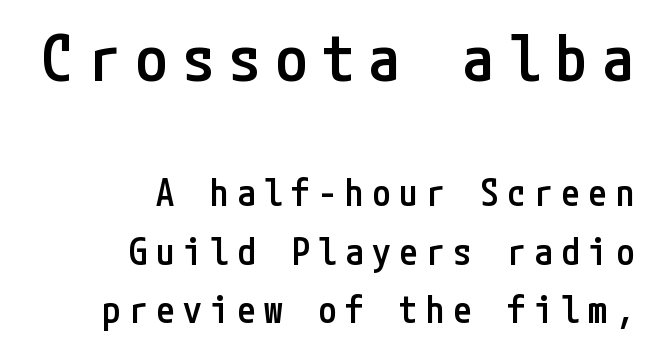
{"serif": "no", "italic": "no", "bold": "semi", "weight": "semibold", "width": "condensed", "stroke_contrast": "low", "x_height": "medium", "underline": "no", "align": "right", "line_spacing": "normal", "line_spacing_ratio": 1.58, "letter_spacing": "wide", "letter_spacing_em": 0.23, "larger_block": "first", "size_ratio": 1.73, "glyph_px": 64}
